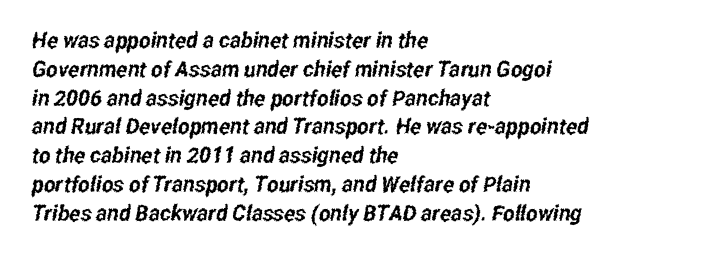
Q: Is the text underlined? A: No.
Q: How is the paragraph aligned? A: Left-aligned.
Q: Is the spacing between letters normal or unusually wide? A: Normal.
Q: Is the spacing between lines tight, normal or loose? A: Normal.
